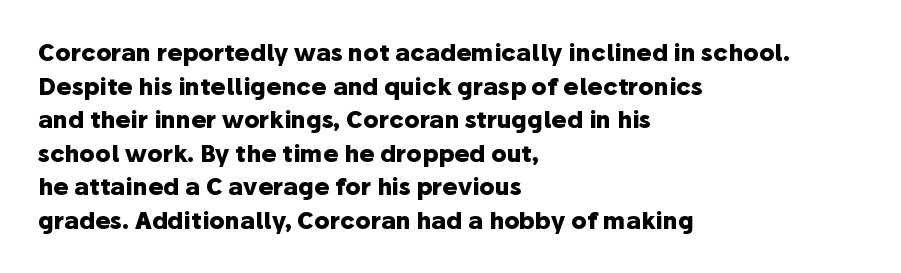
{"italic": "no", "bold": "yes", "underline": "no", "align": "left", "line_spacing": "normal", "line_spacing_ratio": 1.46, "letter_spacing": "normal", "letter_spacing_em": 0.0, "glyph_px": 23}
